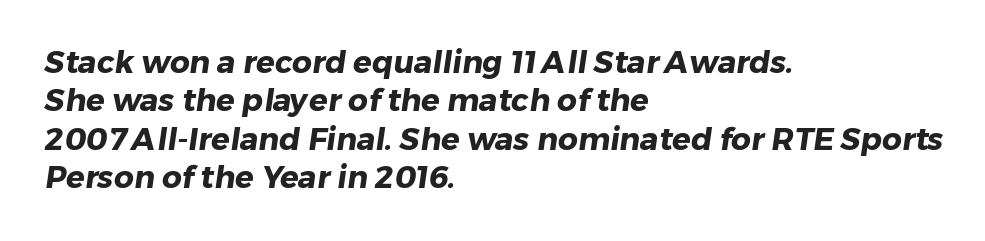
Q: Is the text bold? A: Yes.
Q: Is the typeface a serif or a sans-serif typeface? A: Sans-serif.
Q: Is the text underlined? A: No.
Q: How is the paragraph aligned? A: Left-aligned.
Q: Is the spacing between letters normal or unusually wide? A: Normal.
Q: Width (condensed, normal, or wide)? A: Normal.
Q: Stroke contrast? A: Low.
Q: x-height? A: Medium.
Q: Monospaced? A: No.
